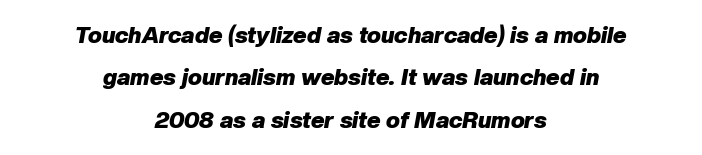
The image shows 23 px bold type, italic (leaning right); set centered, line spacing 1.84x, normal letter spacing, not underlined.
